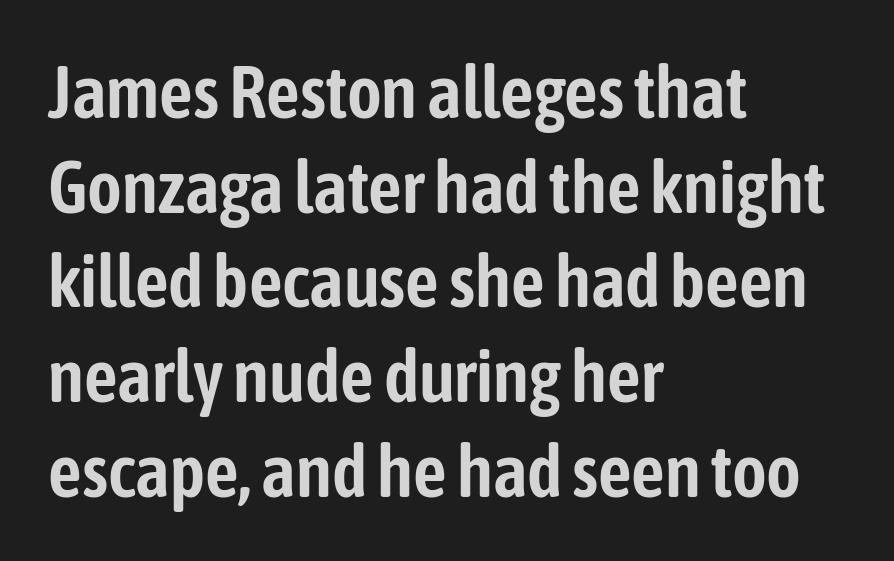
{"serif": "no", "italic": "no", "width": "condensed", "stroke_contrast": "low", "x_height": "medium", "monospaced": "no", "underline": "no", "align": "left", "line_spacing": "normal", "line_spacing_ratio": 1.28, "letter_spacing": "normal", "letter_spacing_em": 0.0, "glyph_px": 74}
